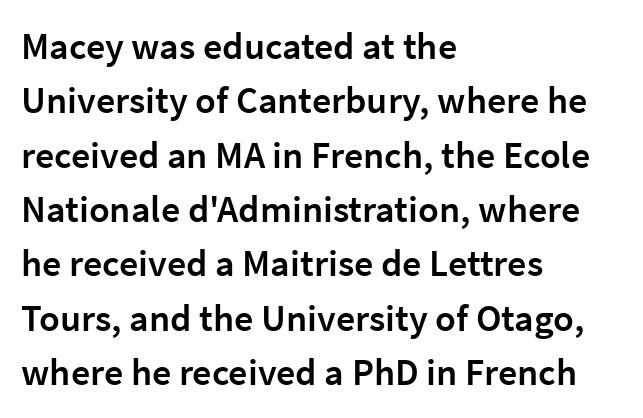
Q: Is the text bold? A: Semi-bold.
Q: Is the text italic (slanted)? A: No, it is upright.
Q: Is the typeface a serif or a sans-serif typeface? A: Sans-serif.
Q: Is the text underlined? A: No.
Q: How is the paragraph aligned? A: Left-aligned.
Q: Is the spacing between letters normal or unusually wide? A: Normal.
Q: Is the spacing between lines tight, normal or loose? A: Normal.
Q: Width (condensed, normal, or wide)? A: Normal.
Q: Stroke contrast? A: Low.
Q: x-height? A: Medium.
Q: Monospaced? A: No.
